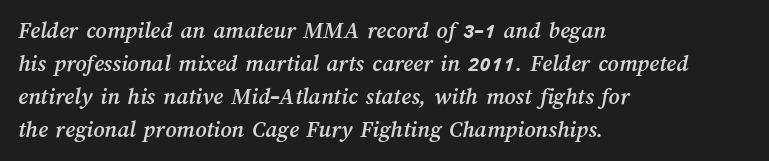
Line beginnings align vertically; line endings do not. Tracking here is standard; glyphs follow each other at the usual distance. This rendering features lettering with no underline. The vertical gap from one line to the next is medium.
